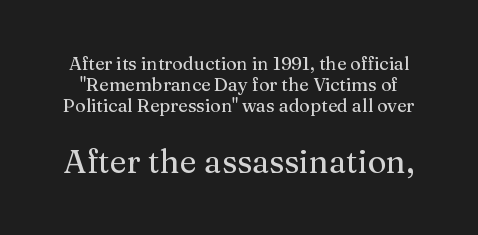
Q: Is the text italic (slanted)? A: No, it is upright.
Q: Is the typeface a serif or a sans-serif typeface? A: Serif.
Q: Is the text underlined? A: No.
Q: Is the spacing between letters normal or unusually wide? A: Normal.
Q: Which block of text is set in a larger size, the first (top) or the second (bottom)? A: The second (bottom) one.
Q: Width (condensed, normal, or wide)? A: Normal.
Q: Stroke contrast? A: Medium.
Q: x-height? A: Medium.
Q: Monospaced? A: No.
